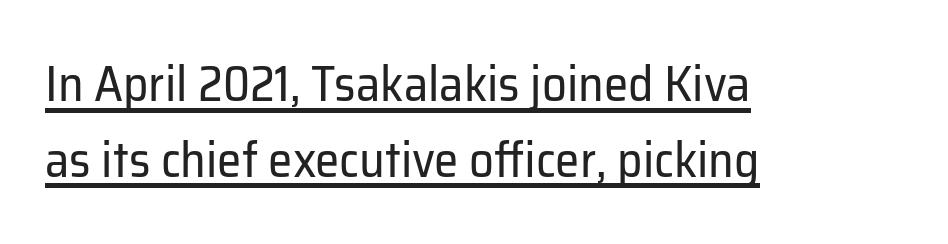
Stroke mass is kept to a normal reading level or below. A typesetter would call this leading conventional body-copy spacing. Nobody touched the tracking dial on this one. Character widths vary here, with narrow letters taking less room than wide ones. The characters display no serif detailing; their extremities are plain.
